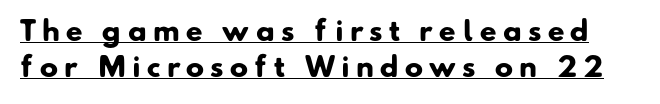
Tracking value appears strongly positive — letters spread wide. The rows are spaced the way most documents space them. The specimen includes a rule beneath the text block's lines. Plenty of ink on the page — the face is bold.
